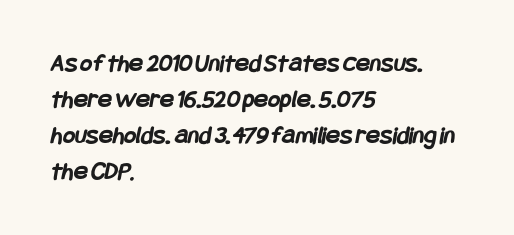
The image shows 26 px bold type; set left-aligned, normal line spacing (1.38x), normal letter spacing, not underlined.
